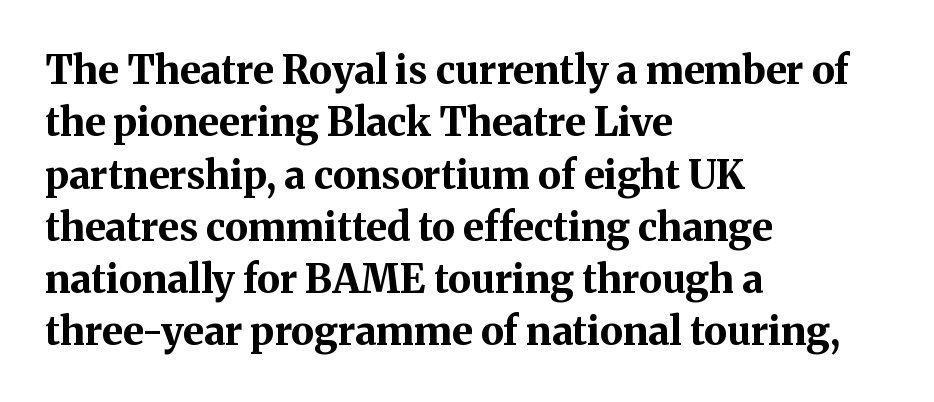
Character widths vary here, with narrow letters taking less room than wide ones. This rendering employs a face with finishing strokes, i.e., a serif. Stroke thickness is high; the sample reads as a true bold. The type is set solid horizontally, with unmodified tracking. Where is the straight margin? On the left. The space beneath each line is pristine and unruled.
